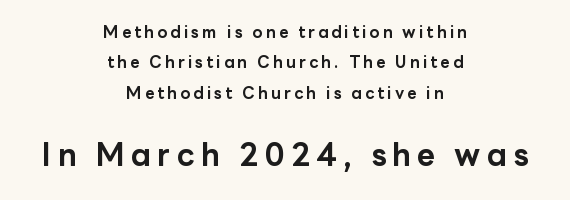
{"serif": "no", "italic": "no", "bold": "yes", "weight": "bold", "width": "normal", "stroke_contrast": "low", "x_height": "medium", "monospaced": "no", "underline": "no", "align": "center", "line_spacing": "loose", "line_spacing_ratio": 1.9, "letter_spacing": "wide", "letter_spacing_em": 0.2, "larger_block": "second", "size_ratio": 1.94, "glyph_px": 31}
